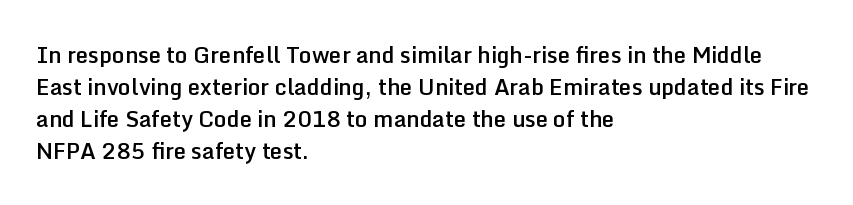
Q: Is the text bold? A: Semi-bold.
Q: Is the text italic (slanted)? A: No, it is upright.
Q: Is the text underlined? A: No.
Q: How is the paragraph aligned? A: Left-aligned.
Q: Is the spacing between letters normal or unusually wide? A: Normal.
Q: Is the spacing between lines tight, normal or loose? A: Normal.
